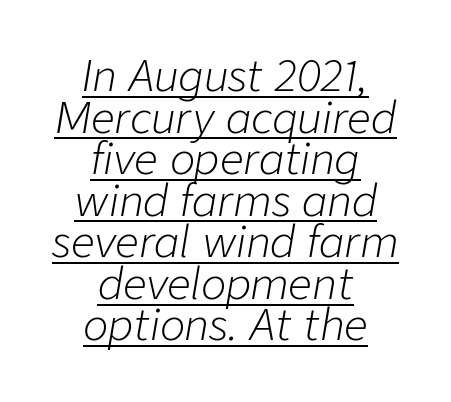
Is the block centered? Yes — each line is placed symmetrically about the middle. Is this a heavy cut? Hardly; it is regular or lighter. Check the space under the baseline: a stroke is drawn there. If you measured baseline to baseline, you'd find a short distance. Designer's note — italics engaged.
